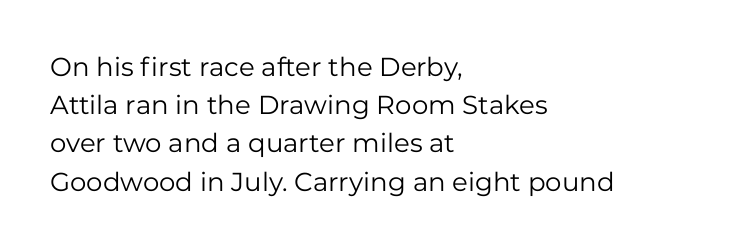
The vertical gap from one line to the next is medium. Quick note: underline off. The characters are drawn with everyday or finer stroke widths. A typesetter would mark this as roman, not italic. Caption: multi-line text, flush left, ragged right.
